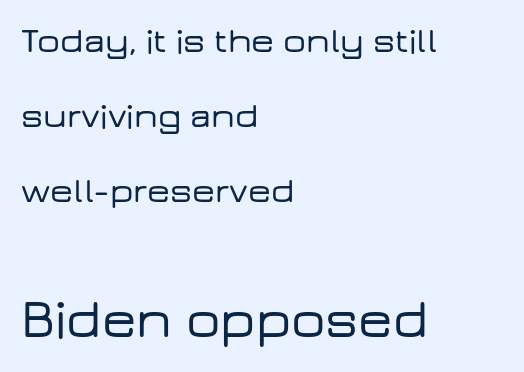
Does the copy run flush right? No — it runs flush left. Bigger letters appear in the bottom chunk; the top chunk is reduced. Check under the words: just untouched page. A roman cut, with each character standing at attention.
